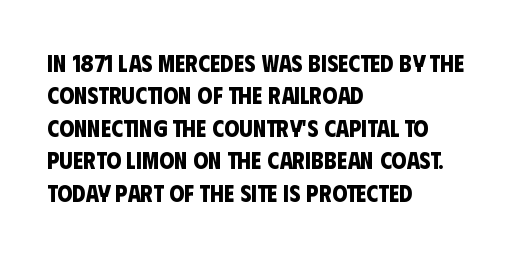
Q: Is the text bold? A: Yes.
Q: Is the text underlined? A: No.
Q: How is the paragraph aligned? A: Left-aligned.
Q: Is the spacing between letters normal or unusually wide? A: Normal.
Q: Is the spacing between lines tight, normal or loose? A: Normal.
